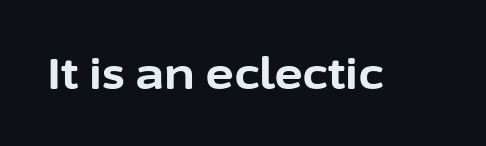
{"serif": "no", "italic": "no", "bold": "yes", "weight": "bold", "width": "normal", "stroke_contrast": "low", "x_height": "medium", "monospaced": "no", "underline": "no", "letter_spacing": "normal", "letter_spacing_em": 0.0, "glyph_px": 44}
